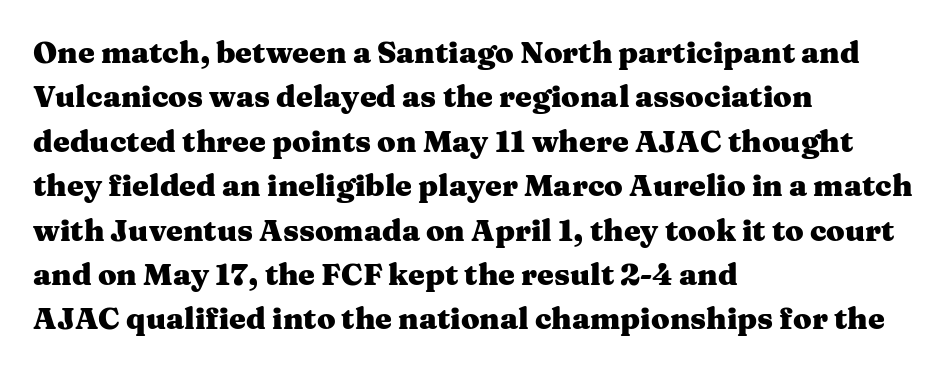
The letters stand straight up with perfectly vertical stems. One glance says typical: line gaps are just what's usual. These lines are rendered in a variable-pitch font. Examine the stroke ends and you'll spot serifs.
